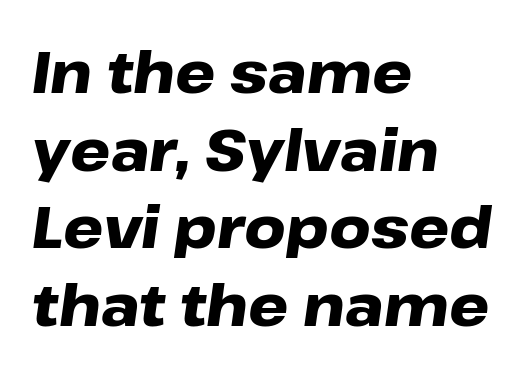
{"italic": "yes", "lean": "right", "slant_degrees": 8, "bold": "yes", "weight": "heavy", "width": "wide", "stroke_contrast": "low", "x_height": "medium", "monospaced": "no", "underline": "no", "align": "left", "line_spacing": "normal", "line_spacing_ratio": 1.36, "letter_spacing": "normal", "letter_spacing_em": 0.0, "glyph_px": 57}
